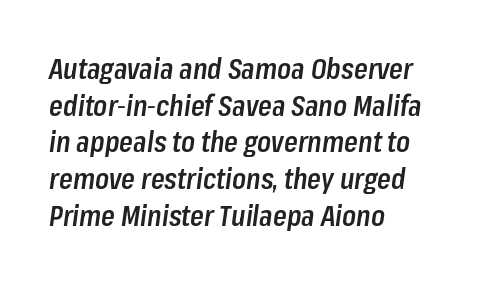
Which margin do the lines hug? The left one — the right edge is uneven. Its strokes are somewhat broadened, the hallmark of semibold type. The rendering keeps characters at their native spacing. The letters advance in unequal steps, a hallmark of proportional type.
